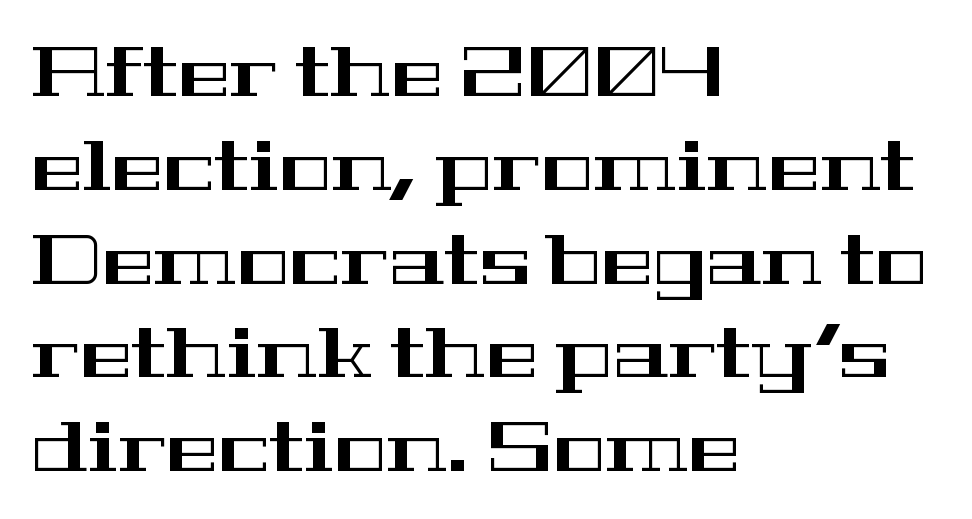
The image shows 70 px wide serif type, upright; set left-aligned, normal line spacing (1.34x), normal letter spacing, not underlined; high stroke contrast and a medium x-height.
